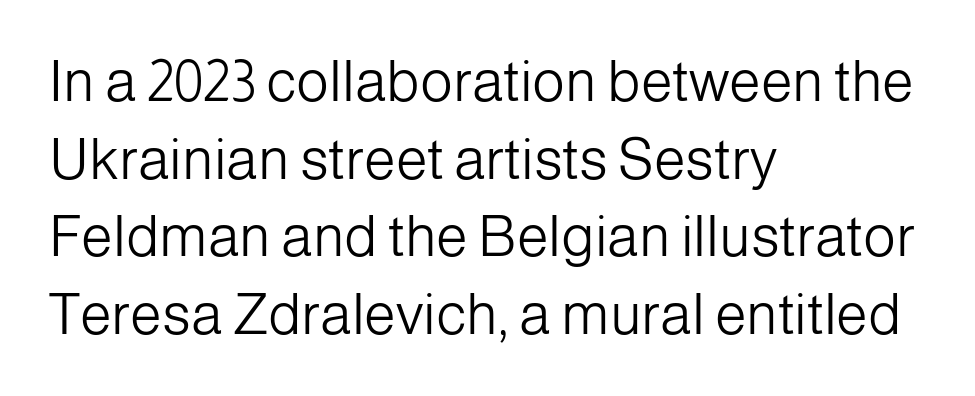
{"serif": "no", "italic": "no", "bold": "no", "weight": "light", "width": "normal", "stroke_contrast": "low", "x_height": "medium", "monospaced": "no", "underline": "no", "align": "left", "line_spacing": "normal", "line_spacing_ratio": 1.36, "letter_spacing": "normal", "letter_spacing_em": 0.0, "glyph_px": 57}
